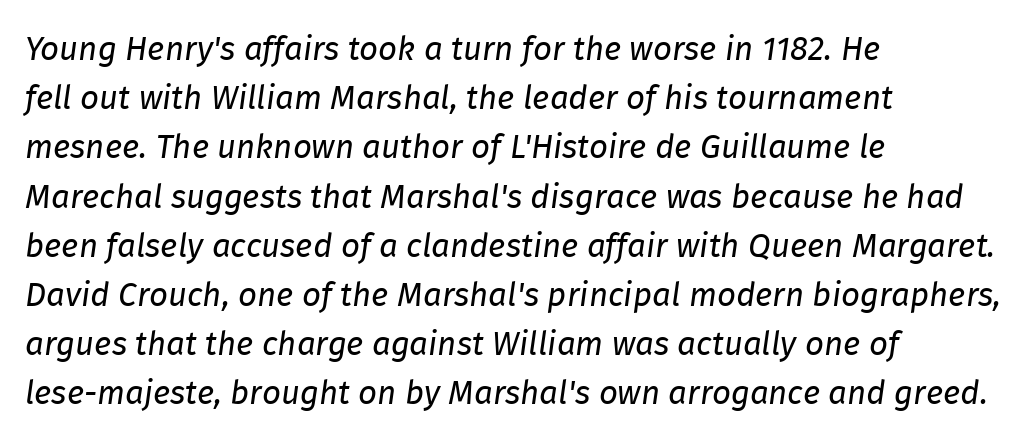
Q: Is the text bold? A: No.
Q: Is the text italic (slanted)? A: Yes, it leans right by about 8 degrees.
Q: Is the text underlined? A: No.
Q: How is the paragraph aligned? A: Left-aligned.
Q: Is the spacing between letters normal or unusually wide? A: Normal.
Q: Is the spacing between lines tight, normal or loose? A: Normal.
Q: Width (condensed, normal, or wide)? A: Normal.
Q: Stroke contrast? A: Low.
Q: x-height? A: Medium.
Q: Monospaced? A: No.
